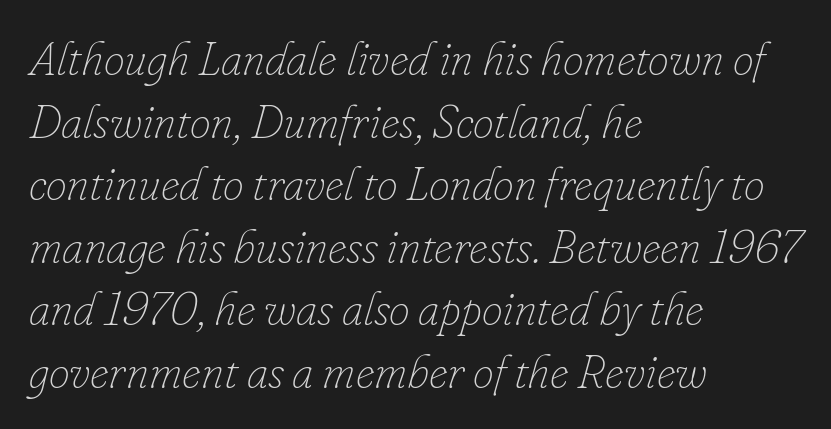
The image shows 47 px thin type, italic (leaning right); set left-aligned, normal line spacing (1.33x), normal letter spacing, not underlined; low stroke contrast and a small x-height.
